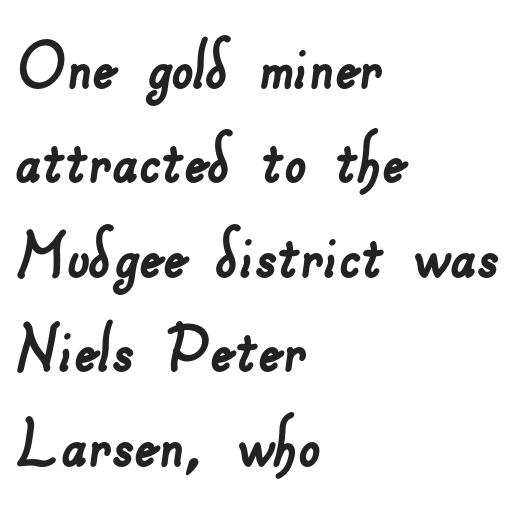
The image shows 78 px sans-serif type; set left-aligned, line spacing 1.21x, normal letter spacing, not underlined; low stroke contrast and a small x-height.
